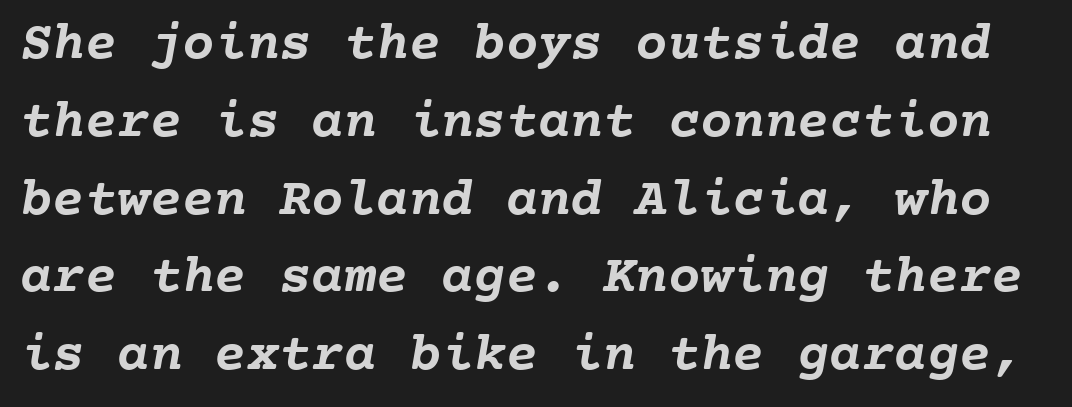
Tracking here is standard; glyphs follow each other at the usual distance. Check the space under the baseline: it is left empty. This sample has the even, mechanical cadence of fixed-width lettering. In terms of weight, the rendering is a true, heavy bold. The designer left line spacing at the default.
